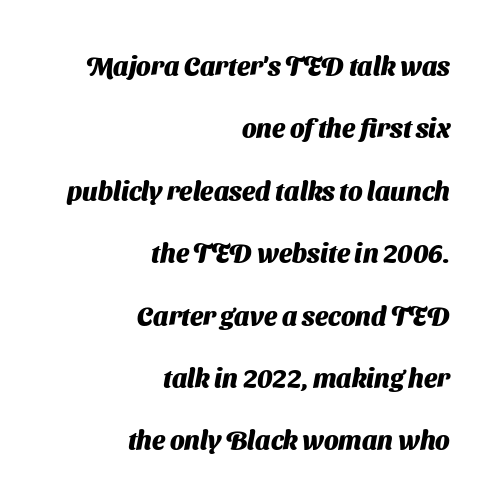
{"bold": "yes", "underline": "no", "align": "right", "line_spacing": "loose", "line_spacing_ratio": 2.4, "letter_spacing": "normal", "letter_spacing_em": 0.0, "glyph_px": 26}
